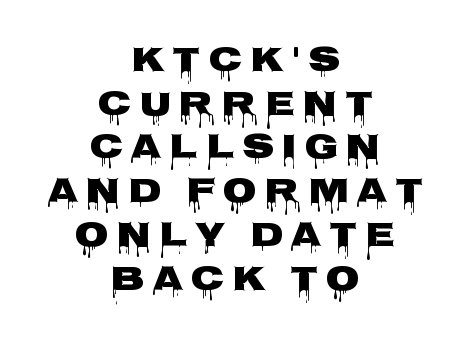
Q: Is the text italic (slanted)? A: No, it is upright.
Q: Is the typeface a serif or a sans-serif typeface? A: Sans-serif.
Q: Is the text underlined? A: No.
Q: How is the paragraph aligned? A: Centered.
Q: Is the spacing between letters normal or unusually wide? A: Unusually wide.
Q: Is the spacing between lines tight, normal or loose? A: Normal.
Q: Width (condensed, normal, or wide)? A: Wide.
Q: Stroke contrast? A: Low.
Q: x-height? A: Large.
Q: Monospaced? A: No.
